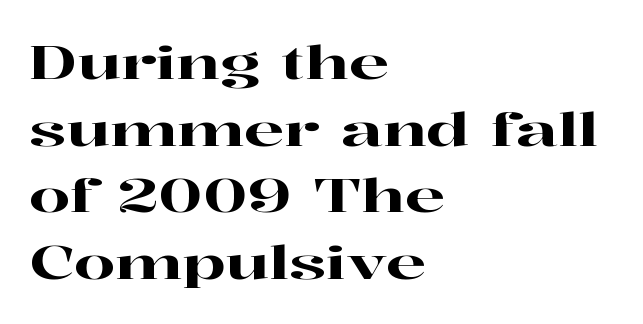
The image shows 47 px wide serif type, upright; set left-aligned, normal line spacing (1.42x), normal letter spacing, not underlined; high stroke contrast and a medium x-height.
